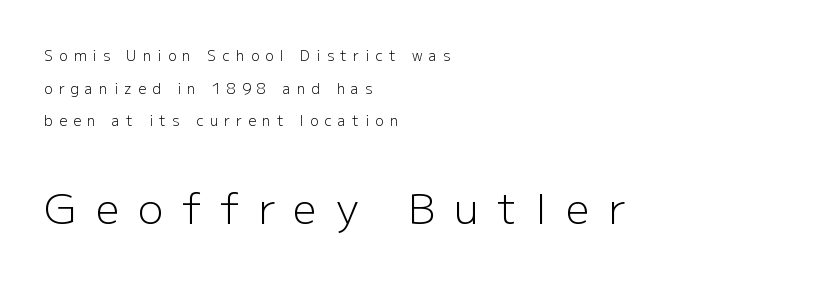
The vertical gap from one line to the next is large. Type size steps up from the first block to the second. Visually the block forms a straight wall on the left and a jagged coastline on the right. These lines are rendered in a variable-pitch font. The lettering holds an erect, upright posture throughout.
